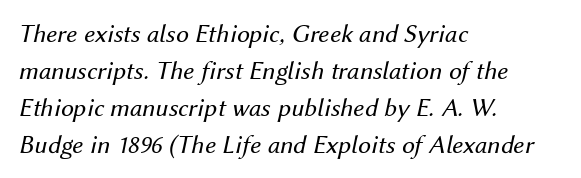
The image shows 26 px text type, italic (leaning right); set left-aligned, normal line spacing (1.42x), normal letter spacing, not underlined.
